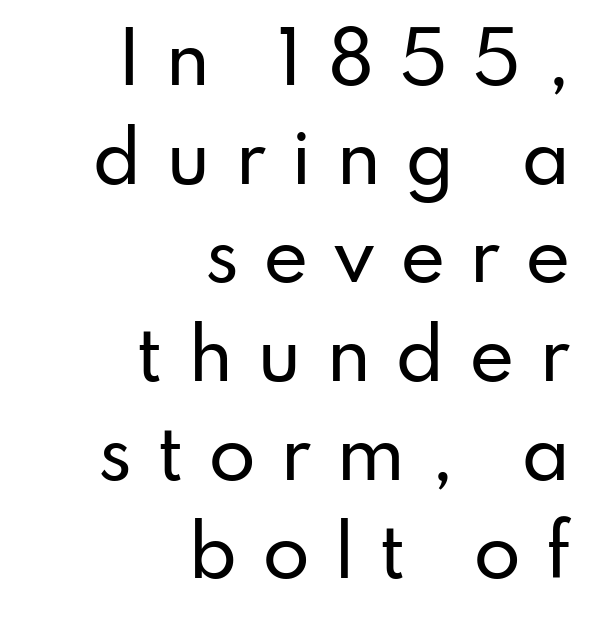
Q: Is the text italic (slanted)? A: No, it is upright.
Q: Is the typeface a serif or a sans-serif typeface? A: Sans-serif.
Q: Is the text underlined? A: No.
Q: How is the paragraph aligned? A: Right-aligned.
Q: Is the spacing between letters normal or unusually wide? A: Unusually wide.
Q: Is the spacing between lines tight, normal or loose? A: Normal.
Q: Width (condensed, normal, or wide)? A: Normal.
Q: Stroke contrast? A: Low.
Q: x-height? A: Small.
Q: Monospaced? A: No.
